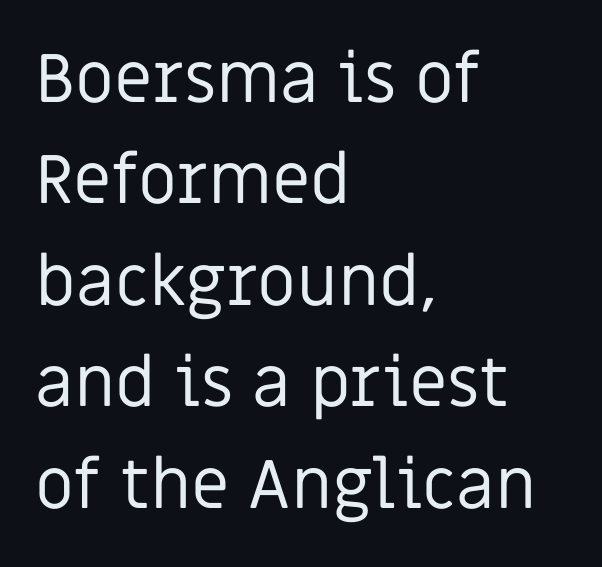
Q: Is the text bold? A: No.
Q: Is the text italic (slanted)? A: No, it is upright.
Q: Is the typeface a serif or a sans-serif typeface? A: Sans-serif.
Q: Is the text underlined? A: No.
Q: How is the paragraph aligned? A: Left-aligned.
Q: Is the spacing between letters normal or unusually wide? A: Normal.
Q: Is the spacing between lines tight, normal or loose? A: Normal.
Q: Width (condensed, normal, or wide)? A: Normal.
Q: Stroke contrast? A: Low.
Q: x-height? A: Large.
Q: Monospaced? A: No.
